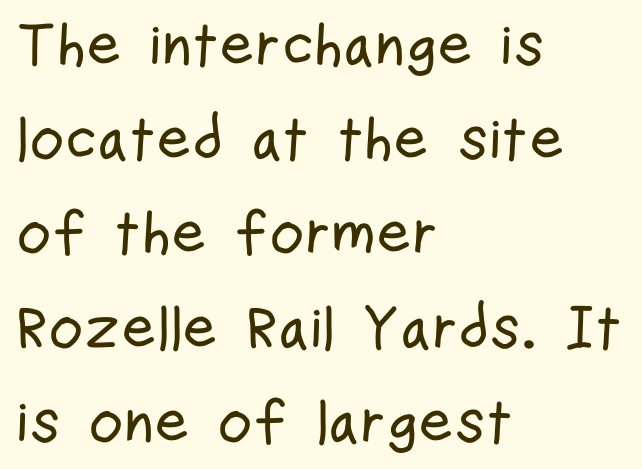
Type style note: lacks serifs. Caption: multi-line text, flush left, ragged right. These lines are rendered in a variable-pitch font. The letterforms sit shoulder to shoulder at normal distance.
